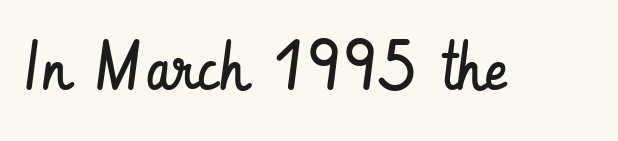
The image shows 68 px regular-weight, condensed sans-serif type, upright; set normal letter spacing, not underlined; low stroke contrast and a small x-height.
